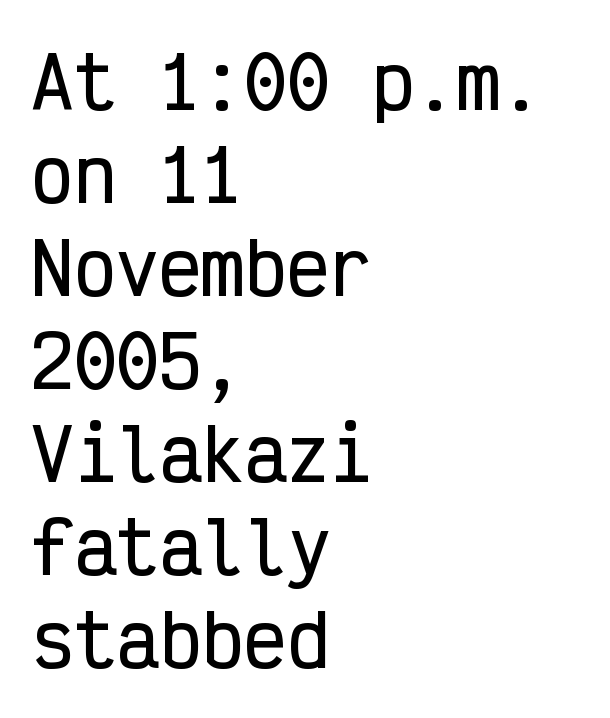
Is this a sans? Yes — the strokes have no serifs. The type is set solid horizontally, with unmodified tracking. Nobody drew a line under any word here. Leading matches the norm, producing a regular column. Here the designer chose a console-style face with uniform glyph widths. Does the copy run flush right? No — it runs flush left.
